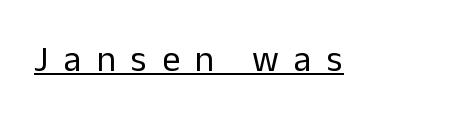
Q: Is the text bold? A: No.
Q: Is the text italic (slanted)? A: No, it is upright.
Q: Is the typeface a serif or a sans-serif typeface? A: Sans-serif.
Q: Is the text underlined? A: Yes.
Q: Is the spacing between letters normal or unusually wide? A: Unusually wide.
Q: Width (condensed, normal, or wide)? A: Normal.
Q: Stroke contrast? A: Low.
Q: x-height? A: Medium.
Q: Monospaced? A: No.
